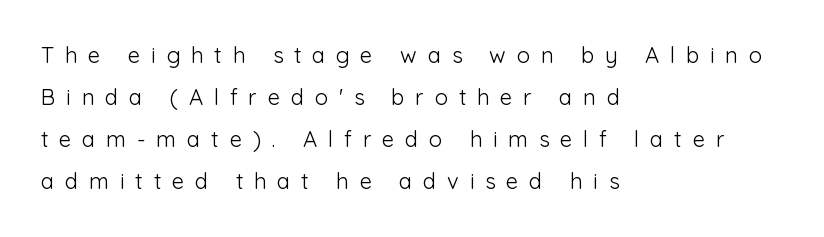
The baseline area is clear. This is not heavy type; no bold has been used. The lettering holds an erect, upright posture throughout. Someone cranked the tracking dial way up on this one.
